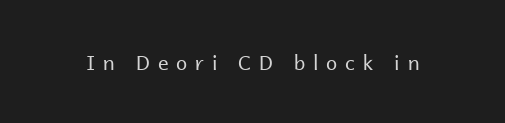
Inter-character spacing is expanded well beyond the font's built-in metrics. Heaviness? Minimal to ordinary, like unemphasized prose. The area under the type is left untouched. The type sits square on the baseline with zero lean.
